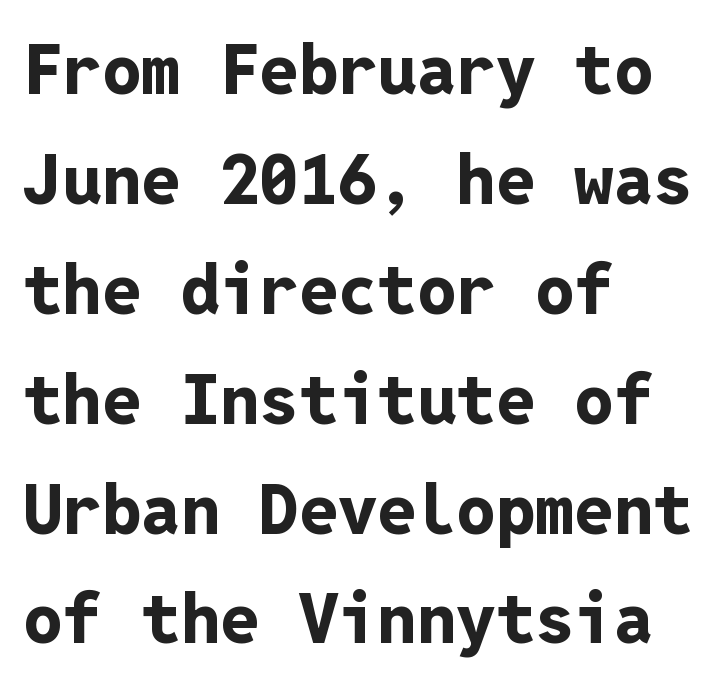
The image shows 70 px bold sans-serif type, upright, monospaced; set left-aligned, normal line spacing (1.57x), normal letter spacing, not underlined; low stroke contrast and a medium x-height.
